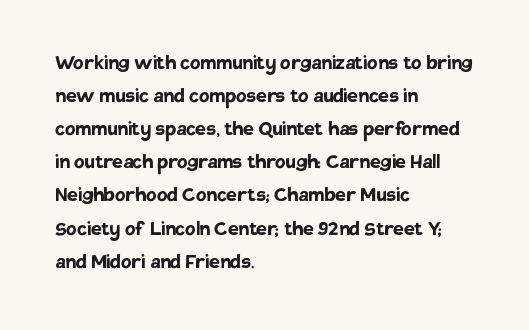
These lines keep a tight, regular rhythm from letter to letter. Heavy-handed strokes throughout: this text is bold. A normal amount of white space separates one row of letters from the next. The font's upright variant was chosen for this text. The string is rendered with underlining switched off. Which margin do the lines hug? The left one — the right edge is uneven.
